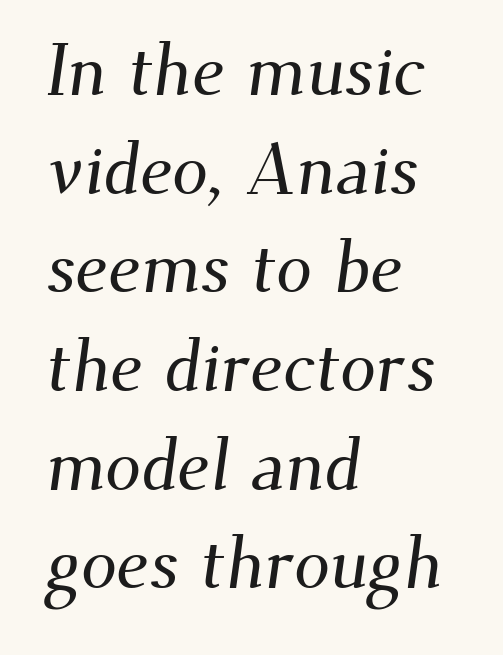
The image shows 72 px serif type; set left-aligned, normal line spacing (1.37x), normal letter spacing, not underlined; medium stroke contrast and a small x-height.
